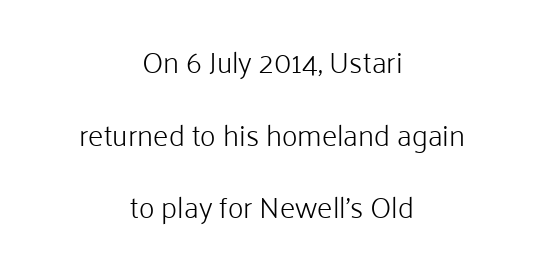
The image shows 30 px light sans-serif type, upright; set centered, loose line spacing (2.42x), normal letter spacing, not underlined; low stroke contrast and a medium x-height.
